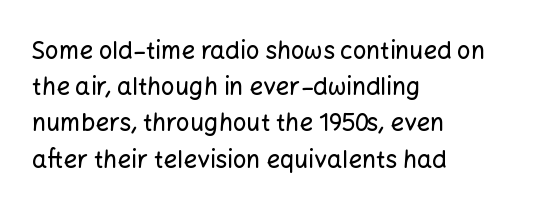
Leading: standard. Ascenders rise straight up at ninety degrees. Nobody drew a line under any word here. Here the glyphs are tracked normally, forming tight word shapes. All the whitespace from short lines collects on the right.
